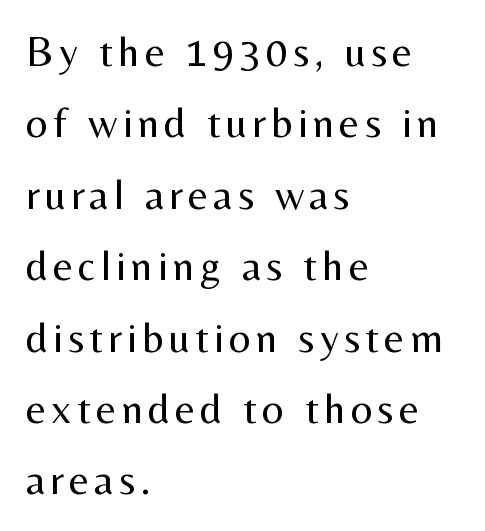
The lettering holds an erect, upright posture throughout. Serifs: no, the terminals of the letterforms are clean. Spacing verdict: proportional, widths tailored to each character. The rag falls on the right side of this text block. Caption: face not bold, strokes unweighted.
